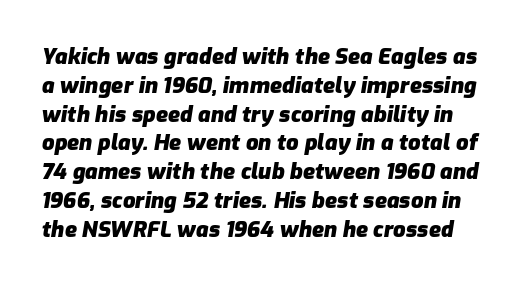
Words appear dense and cohesive because spacing is normal. It's the slanting kind of type. Is there much room between lines? A standard amount, neither cramped nor airy. Rule under the text: the space is simply empty. Notice how thick the strokes are: this is what a full bold looks like.
